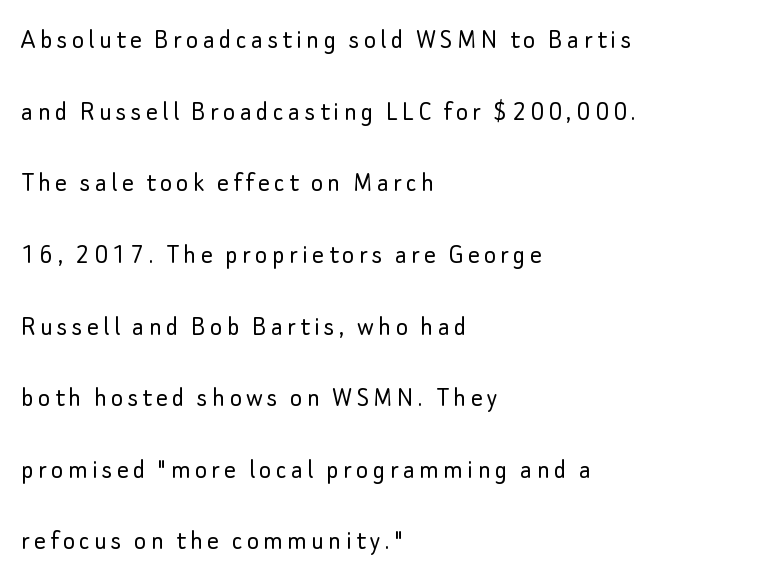
The image shows 29 px light sans-serif type, upright; set left-aligned, loose line spacing (2.47x), not underlined; low stroke contrast and a small x-height.
